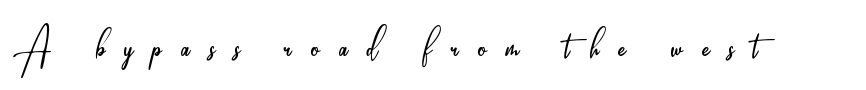
{"serif": "no", "bold": "no", "weight": "light", "width": "condensed", "stroke_contrast": "low", "x_height": "small", "monospaced": "no", "underline": "no", "letter_spacing": "wide", "letter_spacing_em": 0.38, "glyph_px": 51}
